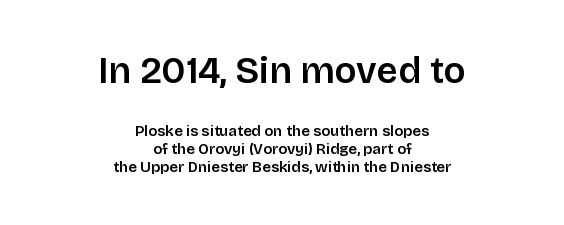
{"serif": "no", "italic": "no", "width": "normal", "stroke_contrast": "low", "x_height": "large", "monospaced": "no", "underline": "no", "align": "center", "line_spacing_ratio": 1.2, "letter_spacing": "normal", "letter_spacing_em": 0.0, "larger_block": "first", "size_ratio": 2.47, "glyph_px": 37}
